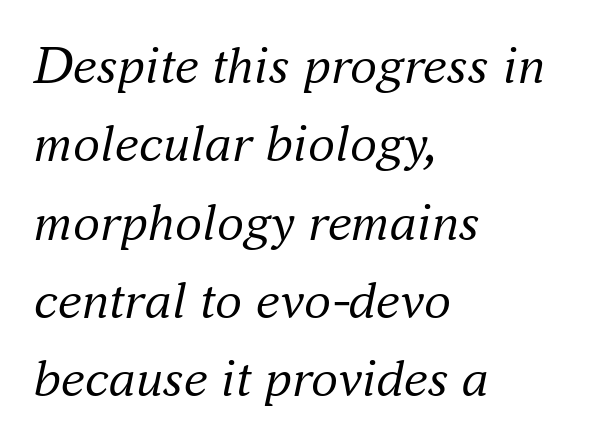
Notice how descenders clear the ascenders below comfortably — that's standard leading. Think of a printed novel: that variable character pitch is what you see here. Descenders are the only things crossing below the line. Honestly, the letter spacing is just normal — you wouldn't notice it. Each line starts at the same left margin while the right side varies.
